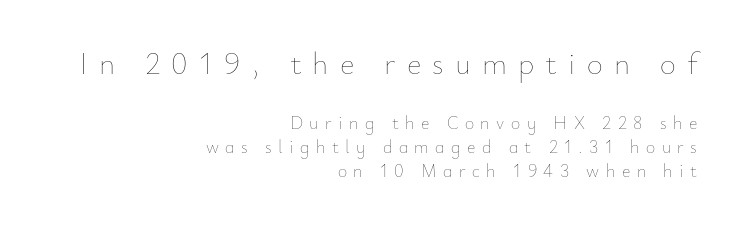
Q: Is the text bold? A: No.
Q: Is the text italic (slanted)? A: No, it is upright.
Q: Is the text underlined? A: No.
Q: How is the paragraph aligned? A: Right-aligned.
Q: Is the spacing between letters normal or unusually wide? A: Unusually wide.
Q: Is the spacing between lines tight, normal or loose? A: Normal.
Q: Which block of text is set in a larger size, the first (top) or the second (bottom)? A: The first (top) one.
Q: Width (condensed, normal, or wide)? A: Normal.
Q: Stroke contrast? A: Low.
Q: x-height? A: Small.
Q: Monospaced? A: No.
